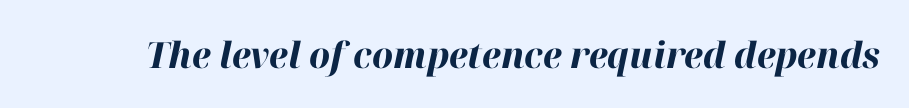
Q: Is the text bold? A: Yes.
Q: Is the text italic (slanted)? A: Yes, it leans right by about 12 degrees.
Q: Is the text underlined? A: No.
Q: Is the spacing between letters normal or unusually wide? A: Normal.
Q: Width (condensed, normal, or wide)? A: Normal.
Q: Stroke contrast? A: High.
Q: x-height? A: Medium.
Q: Monospaced? A: No.
